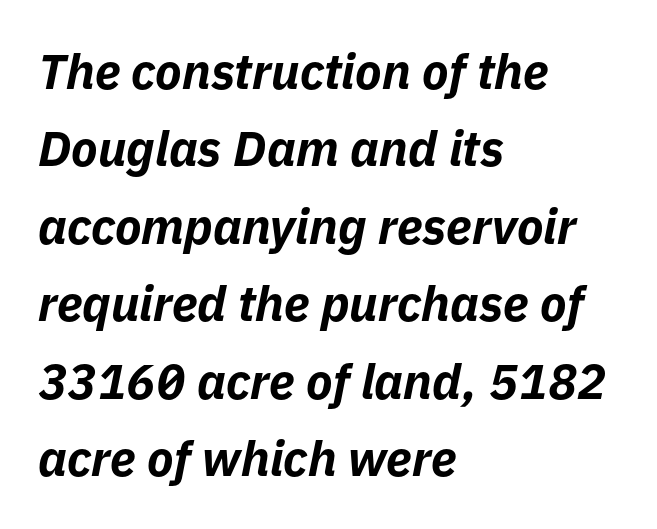
The image shows 49 px bold type, italic (leaning right); set left-aligned, normal line spacing (1.58x), normal letter spacing, not underlined; low stroke contrast and a medium x-height.
